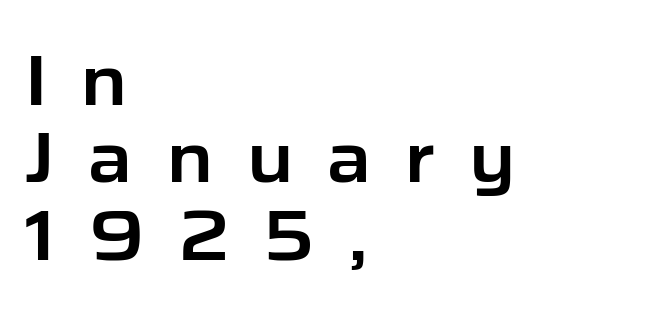
Has an underline been added? It has not. Alignment: flush left. A typesetter would mark this as roman, not italic. How are the letters spaced? Widely, with obvious added tracking. This rendering employs a face without finishing strokes, i.e., a sans-serif.
